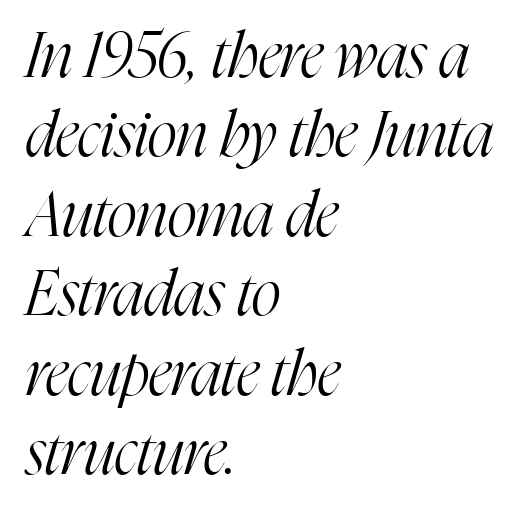
Q: Is the text bold? A: No.
Q: Is the text italic (slanted)? A: Yes, it leans right by about 16 degrees.
Q: Is the typeface a serif or a sans-serif typeface? A: Serif.
Q: Is the text underlined? A: No.
Q: How is the paragraph aligned? A: Left-aligned.
Q: Is the spacing between letters normal or unusually wide? A: Normal.
Q: Is the spacing between lines tight, normal or loose? A: Normal.
Q: Width (condensed, normal, or wide)? A: Condensed.
Q: Stroke contrast? A: High.
Q: x-height? A: Medium.
Q: Monospaced? A: No.
